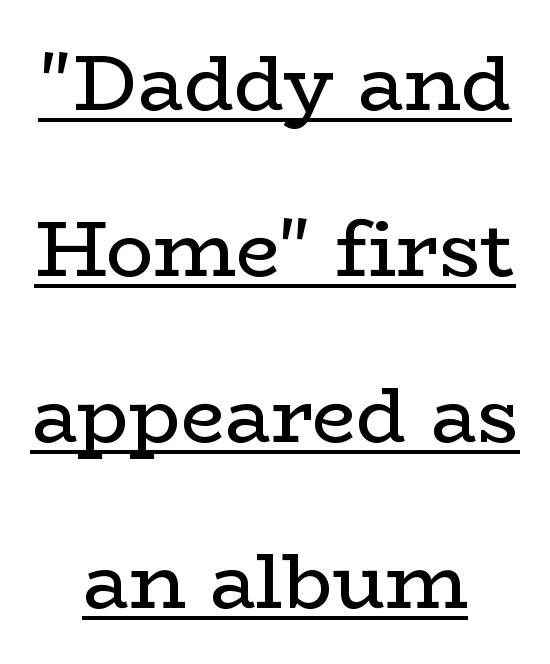
Q: Is the text bold? A: No.
Q: Is the text italic (slanted)? A: No, it is upright.
Q: Is the typeface a serif or a sans-serif typeface? A: Serif.
Q: Is the text underlined? A: Yes.
Q: How is the paragraph aligned? A: Centered.
Q: Is the spacing between letters normal or unusually wide? A: Normal.
Q: Is the spacing between lines tight, normal or loose? A: Loose.
Q: Width (condensed, normal, or wide)? A: Wide.
Q: Stroke contrast? A: Low.
Q: x-height? A: Medium.
Q: Monospaced? A: No.
